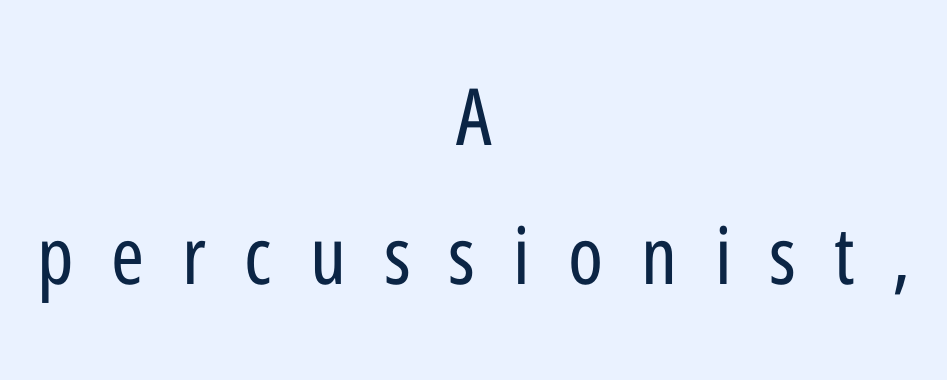
Q: Is the text bold? A: No.
Q: Is the text italic (slanted)? A: No, it is upright.
Q: Is the typeface a serif or a sans-serif typeface? A: Sans-serif.
Q: Is the text underlined? A: No.
Q: How is the paragraph aligned? A: Centered.
Q: Is the spacing between letters normal or unusually wide? A: Unusually wide.
Q: Width (condensed, normal, or wide)? A: Condensed.
Q: Stroke contrast? A: Low.
Q: x-height? A: Medium.
Q: Monospaced? A: No.
